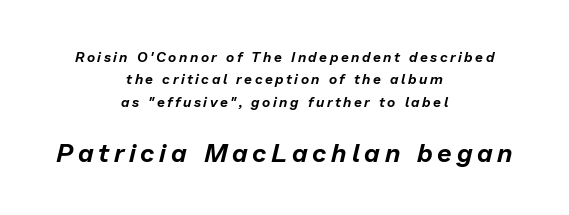
The lower block of text is set noticeably larger than the block above it. Summary of vertical rhythm: regular, with standard interline spacing. Layout note: lines centered. The font's italic variant was chosen for this text. The foot of each line stays bare and open.
